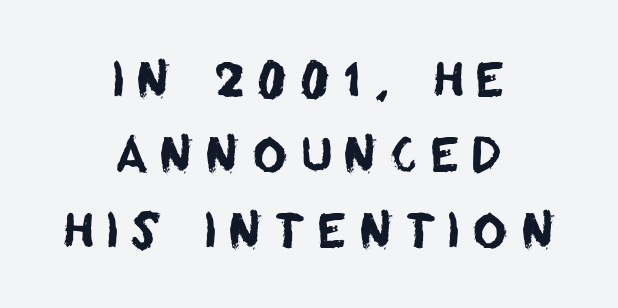
{"serif": "no", "width": "normal", "stroke_contrast": "low", "x_height": "large", "monospaced": "no", "underline": "no", "align": "center", "line_spacing": "normal", "line_spacing_ratio": 1.57, "letter_spacing": "wide", "letter_spacing_em": 0.23, "glyph_px": 48}
